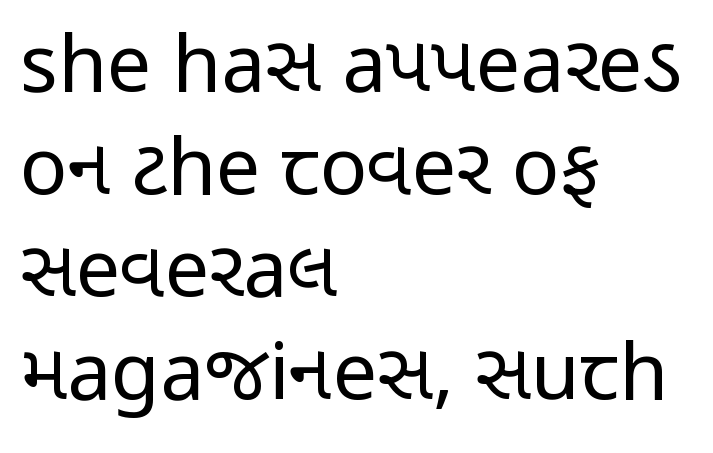
The image shows 79 px regular-weight, condensed sans-serif type, upright; set left-aligned, normal line spacing (1.3x), normal letter spacing, not underlined; low stroke contrast and a medium x-height.
